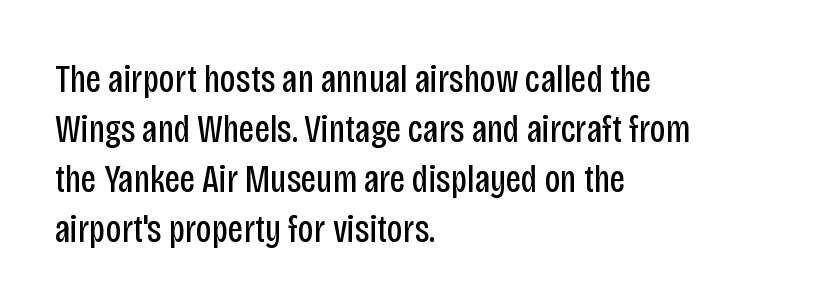
Q: Is the text bold? A: No.
Q: Is the text italic (slanted)? A: No, it is upright.
Q: Is the typeface a serif or a sans-serif typeface? A: Sans-serif.
Q: Is the text underlined? A: No.
Q: How is the paragraph aligned? A: Left-aligned.
Q: Is the spacing between letters normal or unusually wide? A: Normal.
Q: Is the spacing between lines tight, normal or loose? A: Normal.
Q: Width (condensed, normal, or wide)? A: Condensed.
Q: Stroke contrast? A: Low.
Q: x-height? A: Large.
Q: Monospaced? A: No.
